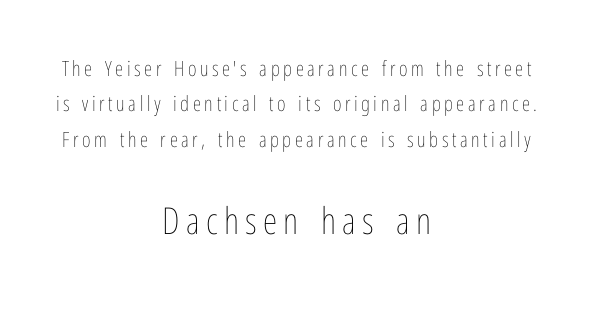
Each new line begins a customary step beneath the previous one. Posture: straight, roman, zero tilt. Visually the block forms a symmetrical silhouette, jagged on both flanks. Stems here are at most as thick as an everyday book face. The letters in the lower block stand taller than those in the block above.
